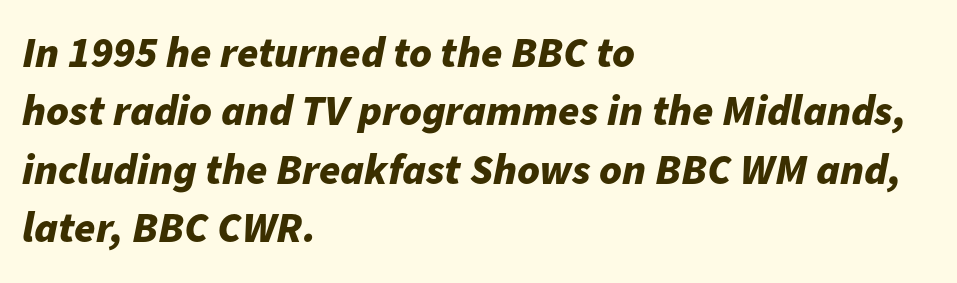
Vertically, the passage feels balanced, rows spaced as you'd expect. The rendering uses natural spacing where letterforms have individual widths. Alignment: flush left. Letter spacing: default. Words float on clear page, feet unadorned. Is the type slanted? Yes — the strokes lean at a clear angle.
